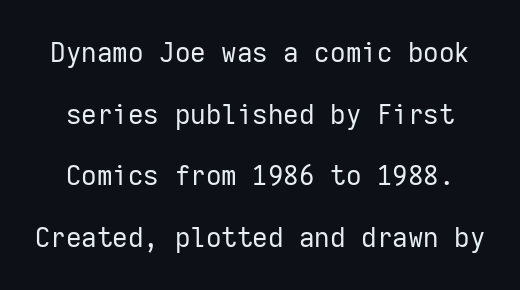
{"italic": "no", "bold": "no", "underline": "no", "line_spacing": "loose", "line_spacing_ratio": 2.28, "letter_spacing": "normal", "letter_spacing_em": 0.0, "glyph_px": 27}
